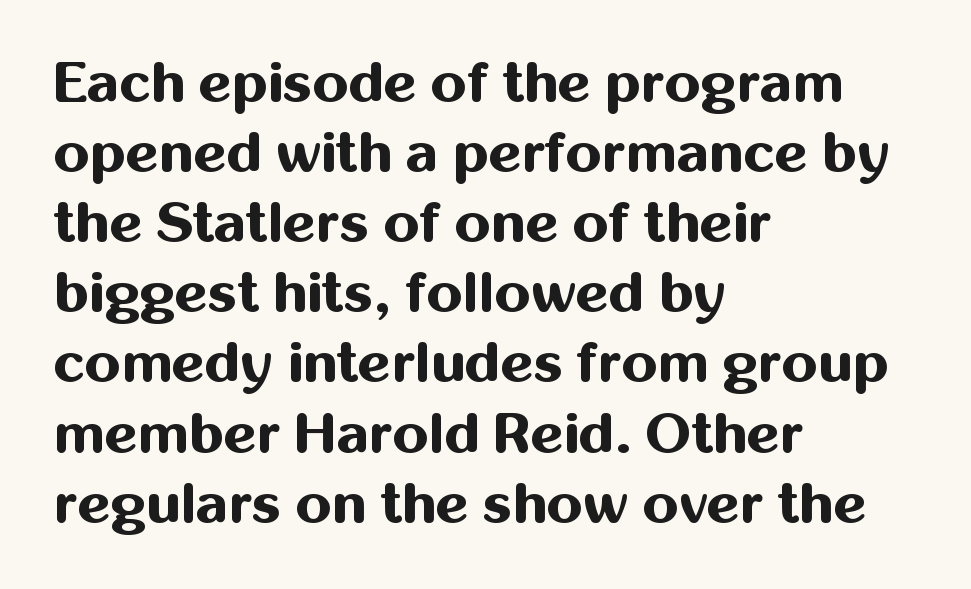
The image shows 57 px bold sans-serif type, upright; set left-aligned, line spacing 1.23x, normal letter spacing, not underlined; medium stroke contrast and a medium x-height.
